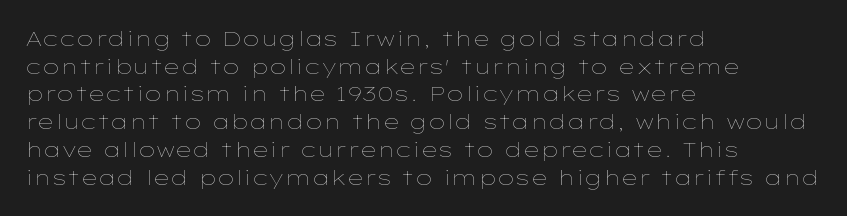
The image shows 21 px text type, upright; set left-aligned, normal line spacing (1.32x), normal letter spacing, not underlined.
